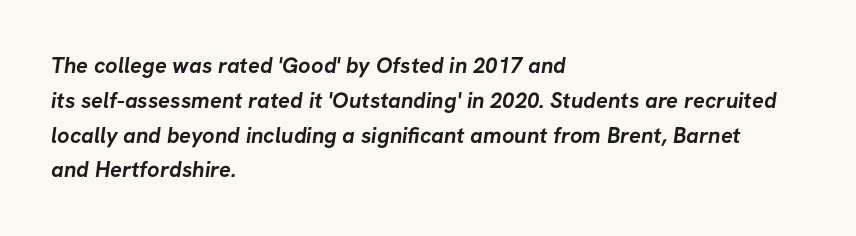
This rendering features lettering with no underline. The passage shown is emphatically bold. Compared with typical body copy, the letter spacing here is the same. Is the block centered? No — it sits flush against the left margin. This block has exactly the height ordinary leading produces.
